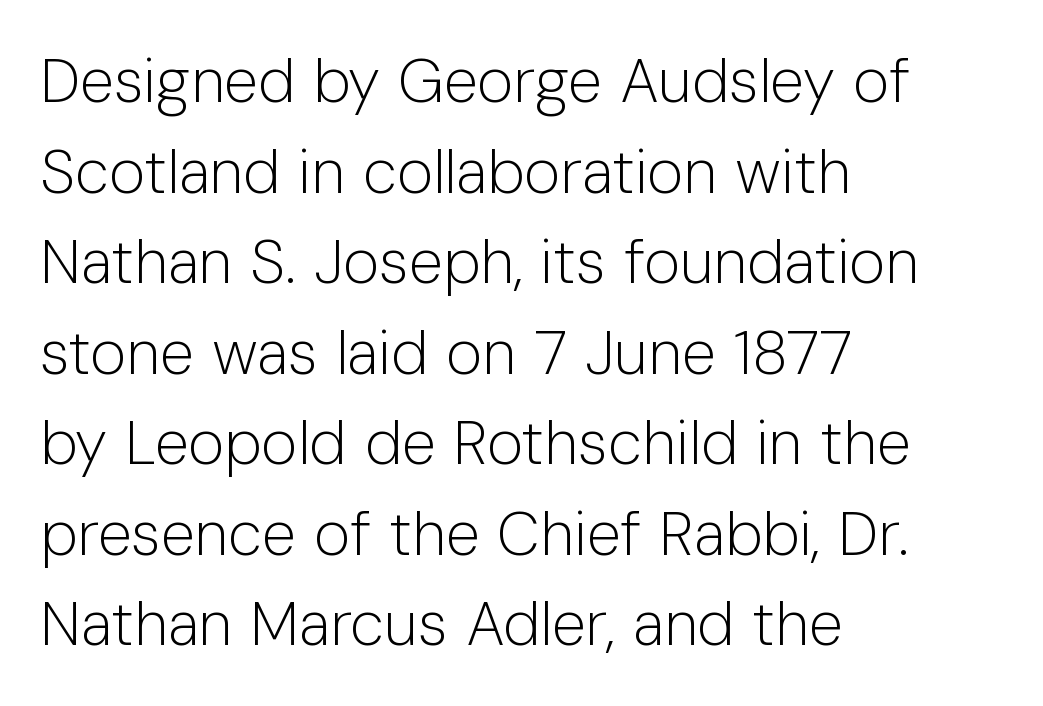
Does the type have serifs? No, each stem ends abruptly. Casual observation: everything's shoved over to the left. Quick note: underline off. Notice how descenders clear the ascenders below comfortably — that's standard leading. Tracking here is standard; glyphs follow each other at the usual distance.
